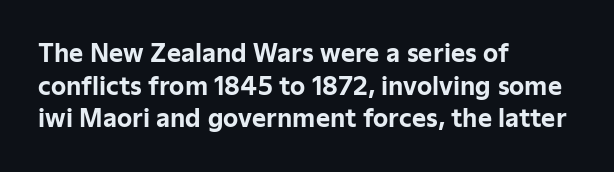
Q: Is the text bold? A: Yes.
Q: Is the text italic (slanted)? A: No, it is upright.
Q: Is the text underlined? A: No.
Q: How is the paragraph aligned? A: Left-aligned.
Q: Is the spacing between letters normal or unusually wide? A: Normal.
Q: Is the spacing between lines tight, normal or loose? A: Normal.
